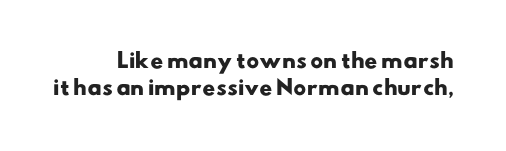
Q: Is the text bold? A: Yes.
Q: Is the text underlined? A: No.
Q: Is the spacing between letters normal or unusually wide? A: Normal.
Q: Is the spacing between lines tight, normal or loose? A: Normal.
